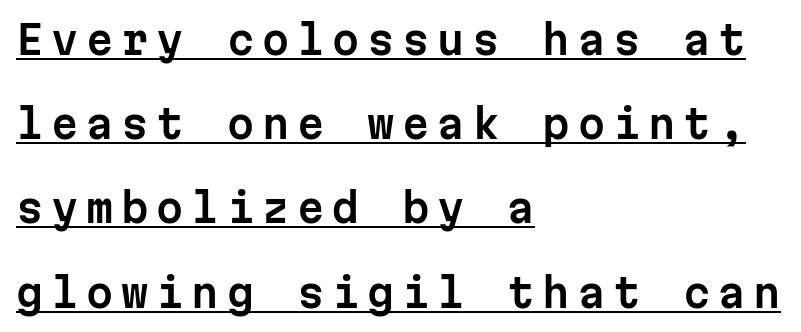
{"serif": "no", "italic": "no", "width": "normal", "stroke_contrast": "low", "x_height": "medium", "monospaced": "yes", "underline": "yes", "align": "left", "line_spacing": "loose", "line_spacing_ratio": 2.16, "letter_spacing": "wide", "letter_spacing_em": 0.2, "glyph_px": 39}
